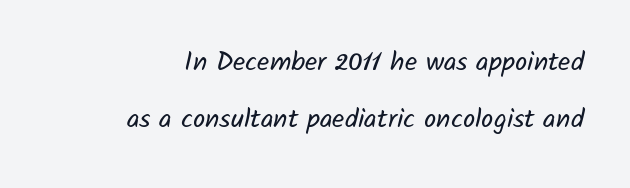
Q: Is the text bold? A: No.
Q: Is the text underlined? A: No.
Q: Is the spacing between letters normal or unusually wide? A: Normal.
Q: Is the spacing between lines tight, normal or loose? A: Loose.
